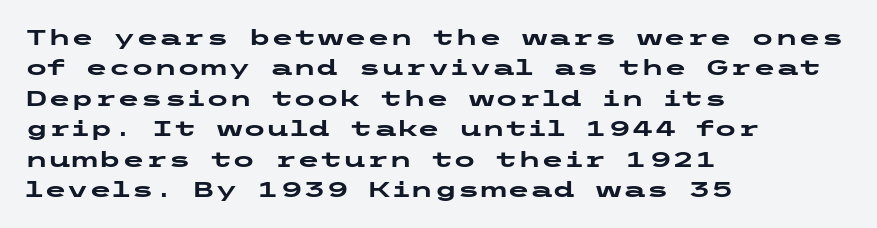
Notice how the stems are strictly vertical — no italics here. These words are printed bold, with thick strokes throughout. Leading: standard. You could call the tracking neutral — neither tight nor loose. The rendering anchors every line to the left-hand side. The words here are not underlined.
